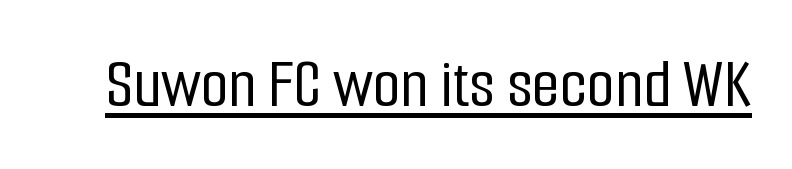
Q: Is the text italic (slanted)? A: No, it is upright.
Q: Is the typeface a serif or a sans-serif typeface? A: Sans-serif.
Q: Is the text underlined? A: Yes.
Q: Is the spacing between letters normal or unusually wide? A: Normal.
Q: Width (condensed, normal, or wide)? A: Condensed.
Q: Stroke contrast? A: Low.
Q: x-height? A: Medium.
Q: Monospaced? A: No.
